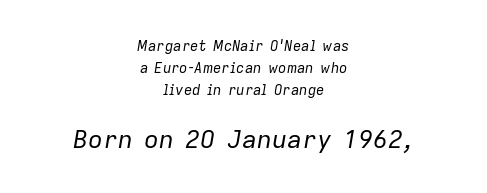
{"italic": "yes", "lean": "right", "slant_degrees": 9, "bold": "no", "underline": "no", "align": "center", "line_spacing": "normal", "line_spacing_ratio": 1.57, "letter_spacing": "normal", "letter_spacing_em": 0.0, "larger_block": "second", "size_ratio": 1.79, "glyph_px": 25}
